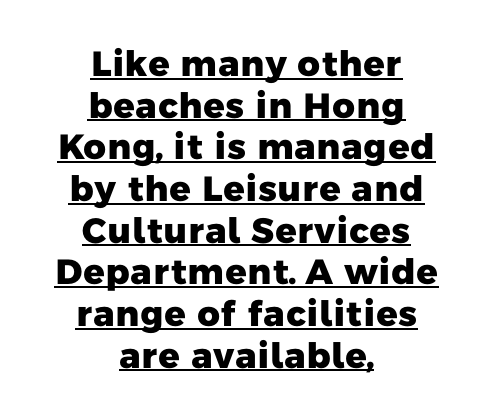
Is this a fixed-width face? No — the glyphs have proportional, varying widths. Default kerning and tracking; the words read as compact shapes. Alignment: centered. Heft: maximum for text — a bold. Students, observe the line beneath the letters — that is underlining. The rendering shows plain stroke endings on the letterforms — a sans-serif design.
